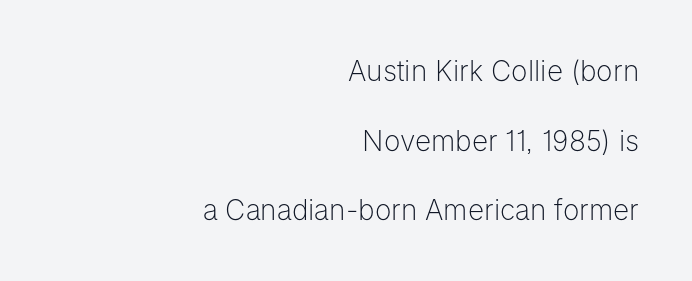
{"serif": "no", "italic": "no", "bold": "no", "weight": "light", "width": "normal", "stroke_contrast": "low", "x_height": "medium", "monospaced": "no", "underline": "no", "align": "right", "line_spacing": "loose", "line_spacing_ratio": 2.49, "letter_spacing": "normal", "letter_spacing_em": 0.0, "glyph_px": 28}
